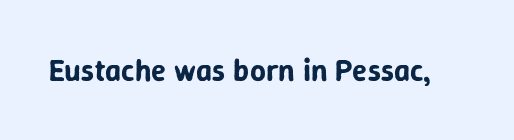
{"serif": "no", "italic": "no", "width": "normal", "stroke_contrast": "low", "x_height": "medium", "monospaced": "no", "underline": "no", "letter_spacing": "normal", "letter_spacing_em": 0.0, "glyph_px": 31}
